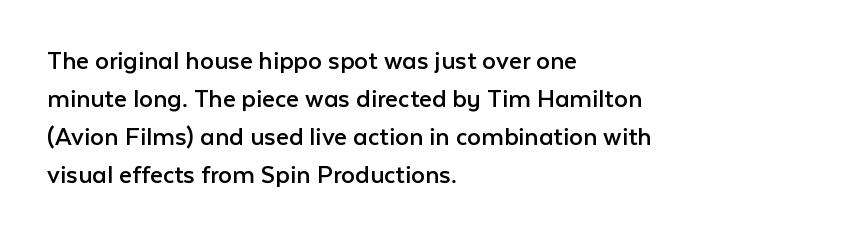
{"serif": "no", "italic": "no", "bold": "no", "weight": "regular", "width": "normal", "stroke_contrast": "low", "x_height": "medium", "monospaced": "no", "underline": "no", "align": "left", "line_spacing": "normal", "line_spacing_ratio": 1.36, "letter_spacing": "normal", "letter_spacing_em": 0.0, "glyph_px": 28}
